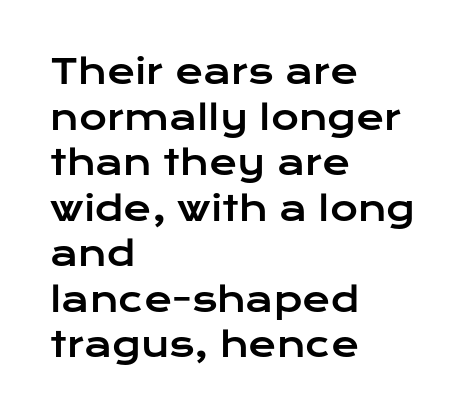
Q: Is the text italic (slanted)? A: No, it is upright.
Q: Is the typeface a serif or a sans-serif typeface? A: Sans-serif.
Q: Is the text underlined? A: No.
Q: How is the paragraph aligned? A: Left-aligned.
Q: Is the spacing between letters normal or unusually wide? A: Normal.
Q: Is the spacing between lines tight, normal or loose? A: Normal.
Q: Width (condensed, normal, or wide)? A: Wide.
Q: Stroke contrast? A: Low.
Q: x-height? A: Medium.
Q: Monospaced? A: No.
